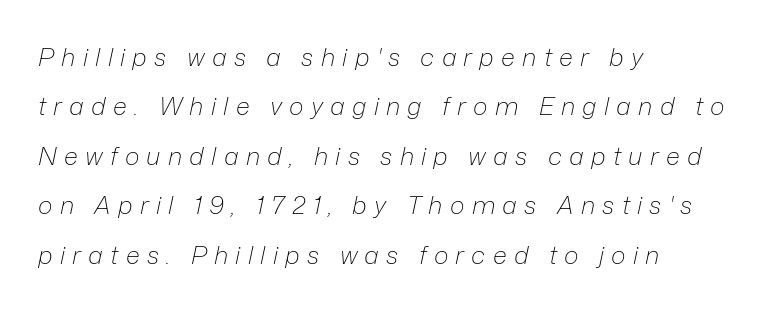
{"italic": "yes", "lean": "right", "slant_degrees": 12, "bold": "no", "underline": "no", "align": "left", "line_spacing": "loose", "line_spacing_ratio": 1.98, "letter_spacing": "wide", "letter_spacing_em": 0.29, "glyph_px": 25}
